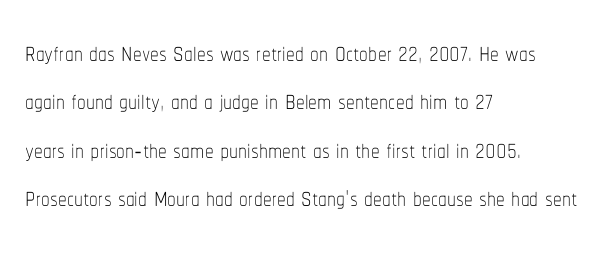
Look at the tracking — it's just the regular setting, nothing added. Italic? Not at all — the glyphs are vertical. A normal amount of white space separates one row of letters from the next. The rendering anchors every line to the left-hand side.
